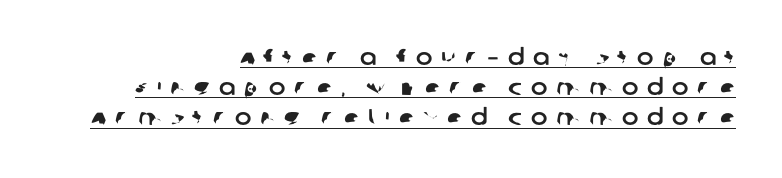
Q: Is the text underlined? A: Yes.
Q: How is the paragraph aligned? A: Right-aligned.
Q: Is the spacing between letters normal or unusually wide? A: Unusually wide.
Q: Is the spacing between lines tight, normal or loose? A: Normal.
